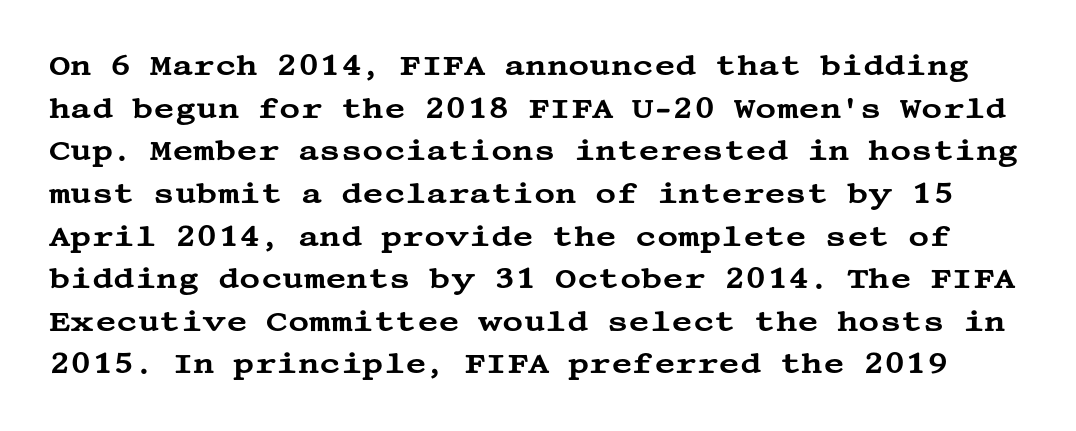
{"serif": "yes", "italic": "no", "width": "wide", "stroke_contrast": "medium", "x_height": "large", "underline": "no", "line_spacing": "normal", "line_spacing_ratio": 1.47, "letter_spacing": "normal", "letter_spacing_em": 0.0, "glyph_px": 29}
